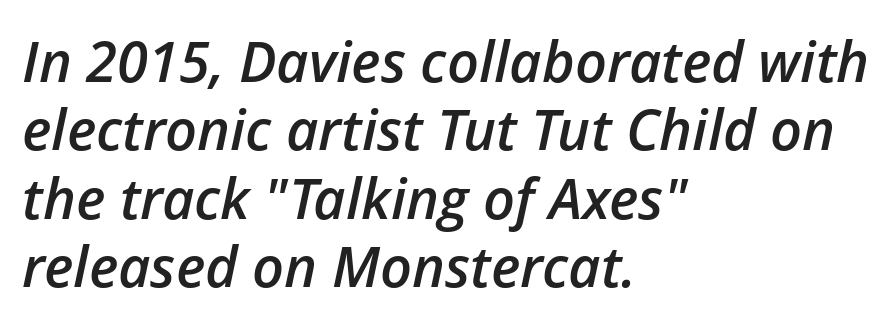
{"italic": "yes", "lean": "right", "slant_degrees": 12, "bold": "semi", "weight": "semibold", "width": "normal", "stroke_contrast": "low", "x_height": "medium", "monospaced": "no", "underline": "no", "align": "left", "line_spacing_ratio": 1.22, "letter_spacing": "normal", "letter_spacing_em": 0.0, "glyph_px": 56}
